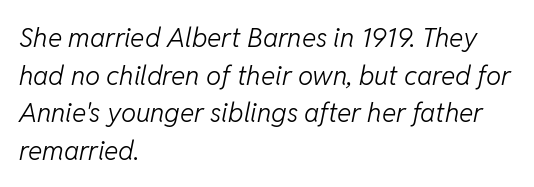
Q: Is the text bold? A: No.
Q: Is the text italic (slanted)? A: Yes, it leans right by about 11 degrees.
Q: Is the text underlined? A: No.
Q: How is the paragraph aligned? A: Left-aligned.
Q: Is the spacing between letters normal or unusually wide? A: Normal.
Q: Is the spacing between lines tight, normal or loose? A: Normal.
